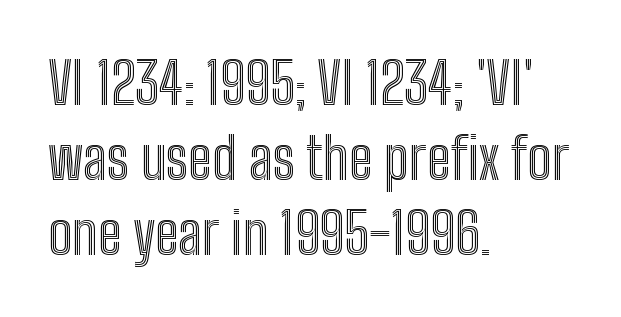
{"italic": "no", "width": "condensed", "x_height": "medium", "monospaced": "no", "underline": "no", "align": "left", "line_spacing": "normal", "line_spacing_ratio": 1.32, "letter_spacing": "normal", "letter_spacing_em": 0.0, "glyph_px": 57}
